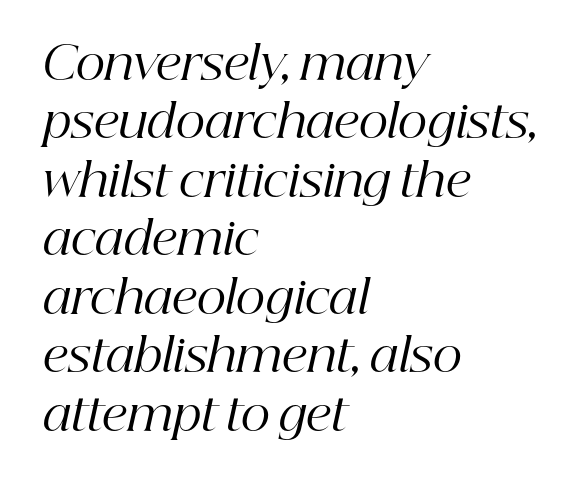
Q: Is the text bold? A: No.
Q: Is the text italic (slanted)? A: Yes, it leans right by about 12 degrees.
Q: Is the typeface a serif or a sans-serif typeface? A: Serif.
Q: Is the text underlined? A: No.
Q: How is the paragraph aligned? A: Left-aligned.
Q: Is the spacing between letters normal or unusually wide? A: Normal.
Q: Is the spacing between lines tight, normal or loose? A: Normal.
Q: Width (condensed, normal, or wide)? A: Normal.
Q: Stroke contrast? A: High.
Q: x-height? A: Medium.
Q: Monospaced? A: No.
